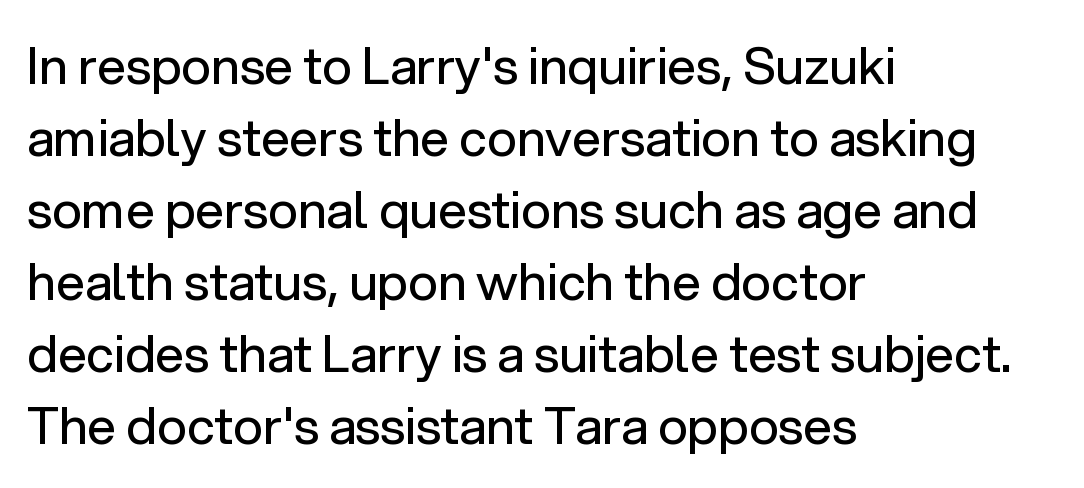
Q: Is the text bold? A: No.
Q: Is the text italic (slanted)? A: No, it is upright.
Q: Is the typeface a serif or a sans-serif typeface? A: Sans-serif.
Q: Is the text underlined? A: No.
Q: How is the paragraph aligned? A: Left-aligned.
Q: Is the spacing between letters normal or unusually wide? A: Normal.
Q: Is the spacing between lines tight, normal or loose? A: Normal.
Q: Width (condensed, normal, or wide)? A: Normal.
Q: Stroke contrast? A: Low.
Q: x-height? A: Medium.
Q: Monospaced? A: No.
